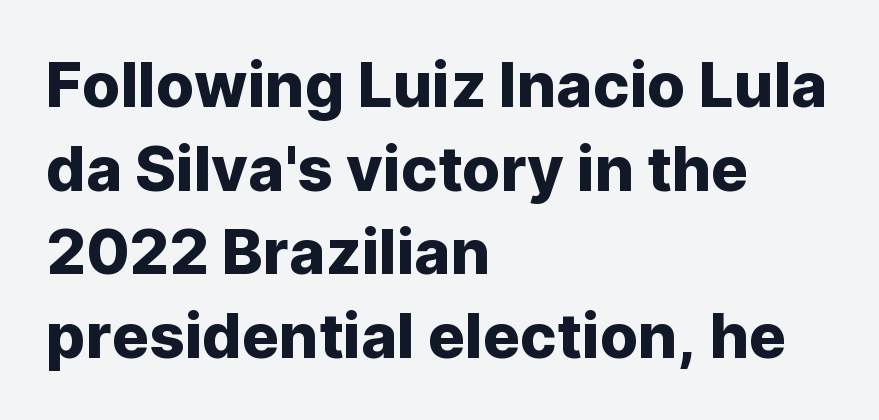
Is there much room between lines? A standard amount, neither cramped nor airy. Proportional: the letters do not fall into vertical columns. The gap between lines stays unmarked. Upright lettering throughout. The tracking reads as untouched default to a designer's eye. Each line starts at the same left margin while the right side varies.
